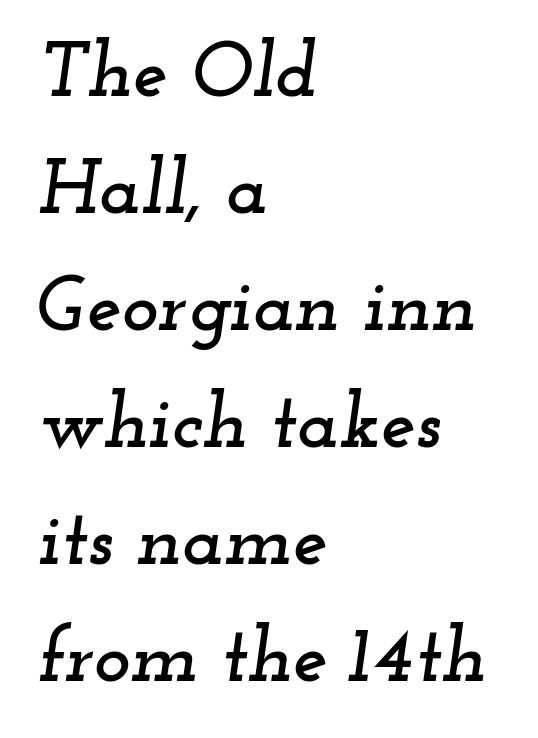
Q: Is the text italic (slanted)? A: Yes, it leans right by about 12 degrees.
Q: Is the typeface a serif or a sans-serif typeface? A: Serif.
Q: Is the text underlined? A: No.
Q: How is the paragraph aligned? A: Left-aligned.
Q: Is the spacing between letters normal or unusually wide? A: Normal.
Q: Is the spacing between lines tight, normal or loose? A: Normal.
Q: Width (condensed, normal, or wide)? A: Wide.
Q: Stroke contrast? A: Low.
Q: x-height? A: Small.
Q: Monospaced? A: No.
